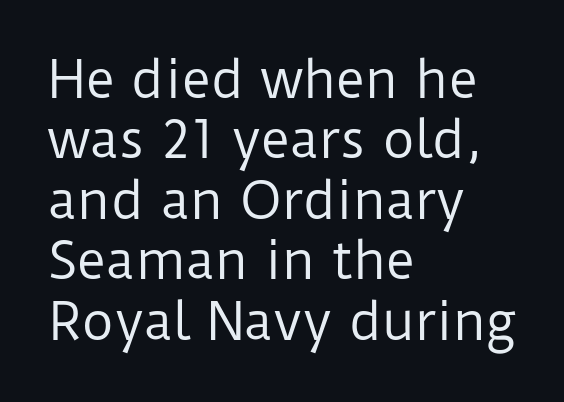
{"serif": "no", "italic": "no", "bold": "no", "weight": "regular", "width": "normal", "stroke_contrast": "low", "x_height": "medium", "monospaced": "no", "underline": "no", "align": "left", "line_spacing_ratio": 1.21, "letter_spacing": "normal", "letter_spacing_em": 0.0, "glyph_px": 50}
